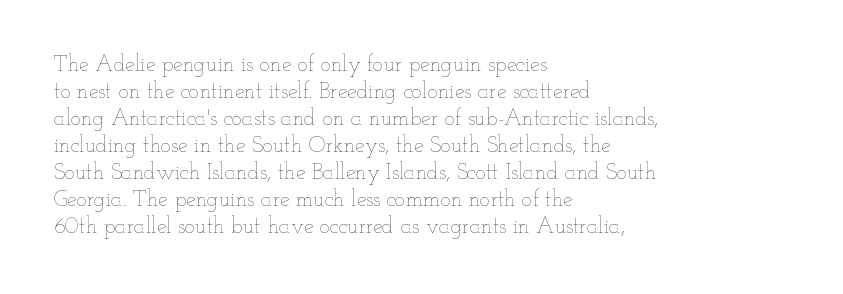
{"italic": "no", "bold": "no", "underline": "no", "align": "left", "line_spacing_ratio": 1.23, "letter_spacing": "normal", "letter_spacing_em": 0.0, "glyph_px": 22}
